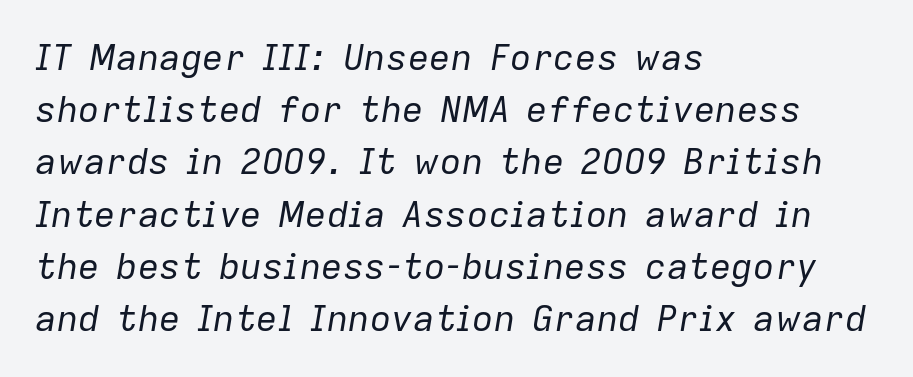
The image shows 36 px regular-weight type, italic (leaning right); set left-aligned, normal line spacing (1.45x), normal letter spacing, not underlined; low stroke contrast and a medium x-height.
